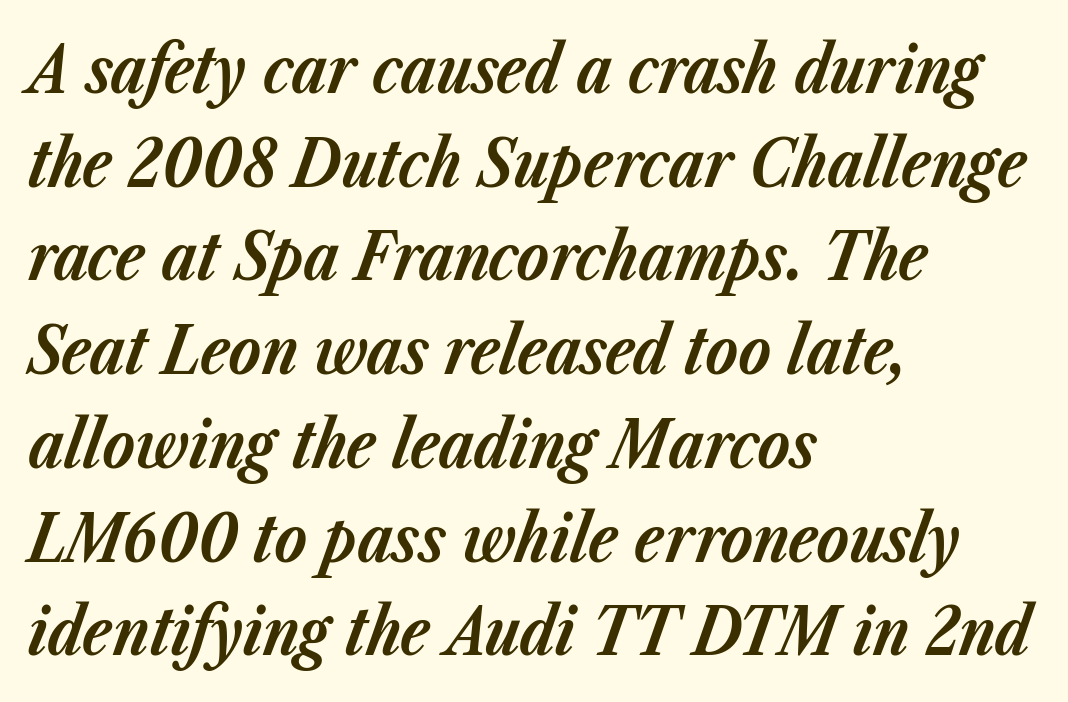
{"italic": "yes", "lean": "right", "slant_degrees": 23, "bold": "yes", "weight": "bold", "width": "normal", "stroke_contrast": "low", "x_height": "medium", "monospaced": "no", "underline": "no", "align": "left", "line_spacing": "normal", "line_spacing_ratio": 1.42, "letter_spacing": "normal", "letter_spacing_em": 0.0, "glyph_px": 66}
